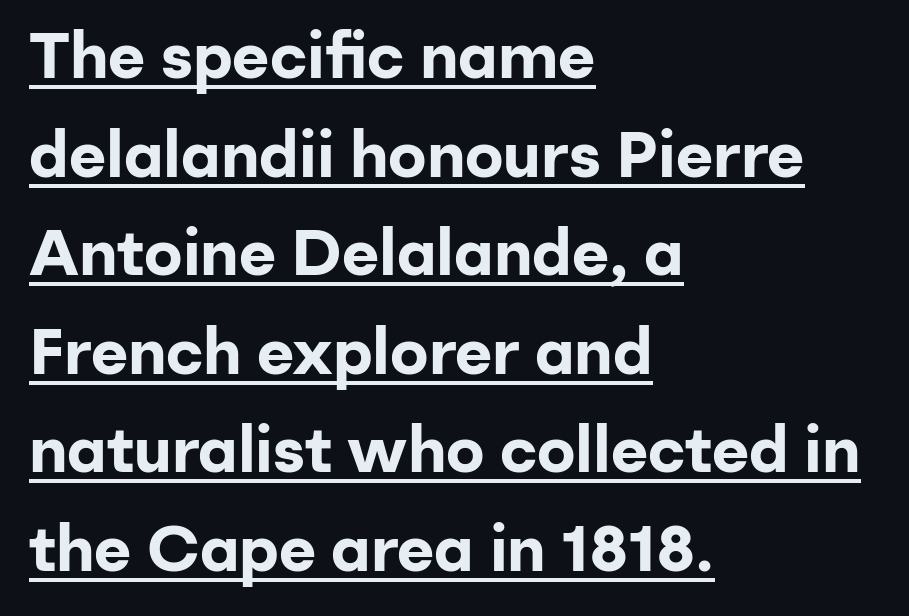
The letters advance in unequal steps, a hallmark of proportional type. The ragged edge is on the right, which tells us the setting is flush left. A normal amount of white space separates one row of letters from the next. No feet cap the strokes, marking this as sans-serif type.
